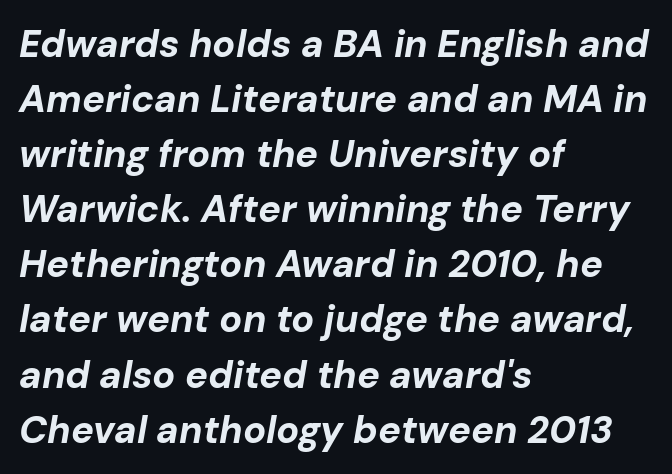
Q: Is the text bold? A: Yes.
Q: Is the text italic (slanted)? A: Yes, it leans right by about 10 degrees.
Q: Is the text underlined? A: No.
Q: How is the paragraph aligned? A: Left-aligned.
Q: Is the spacing between letters normal or unusually wide? A: Normal.
Q: Is the spacing between lines tight, normal or loose? A: Normal.
Q: Width (condensed, normal, or wide)? A: Normal.
Q: Stroke contrast? A: Low.
Q: x-height? A: Medium.
Q: Monospaced? A: No.
